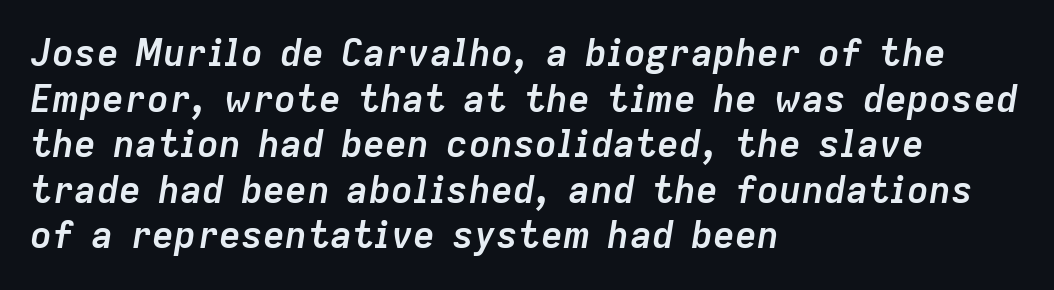
{"italic": "yes", "lean": "right", "slant_degrees": 9, "bold": "yes", "weight": "semibold", "width": "normal", "stroke_contrast": "low", "x_height": "medium", "monospaced": "no", "underline": "no", "align": "left", "line_spacing_ratio": 1.23, "letter_spacing": "normal", "letter_spacing_em": 0.0, "glyph_px": 37}
